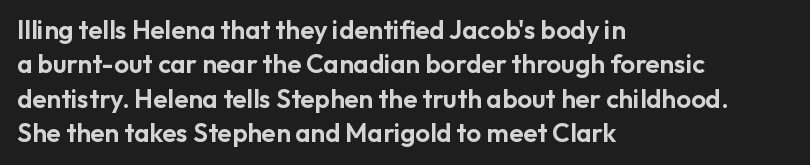
Here the glyphs are tracked normally, forming tight word shapes. Notice how the passage keeps a crisp vertical edge on the left only. A normal amount of white space separates one row of letters from the next. The string is rendered with underlining switched off.
